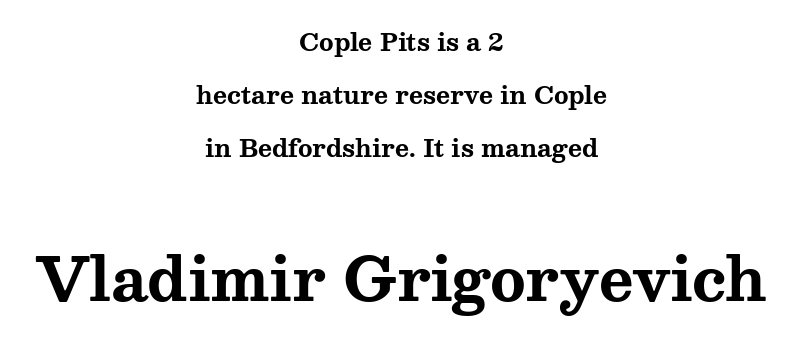
Unlike italic type, these characters show no tilt at all. How would I describe the line gaps? Wide and relaxed. Summary of weight: heavy, a full bold. One-word summary of the alignment: center. Type size steps up from the first block to the second.
